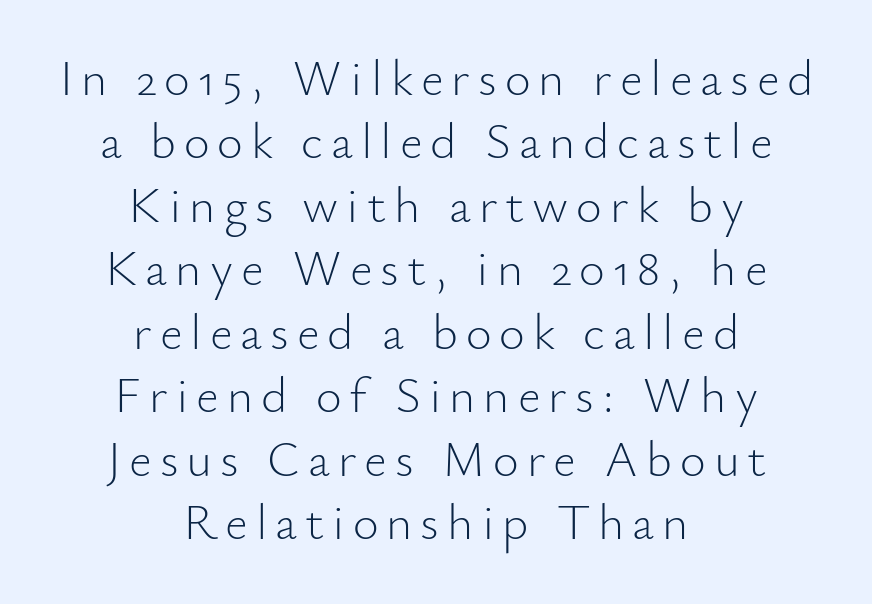
{"serif": "no", "italic": "no", "bold": "no", "weight": "light", "width": "normal", "stroke_contrast": "low", "x_height": "small", "monospaced": "no", "underline": "no", "align": "center", "line_spacing": "normal", "line_spacing_ratio": 1.27, "glyph_px": 50}
